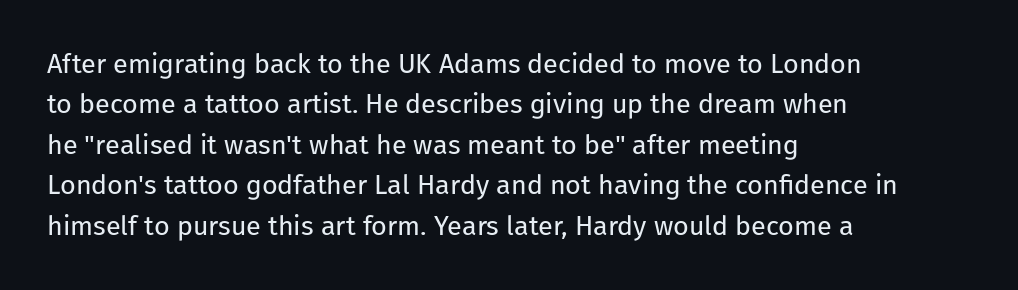
The passage shown stacks its lines at a standard gap. Students, note that the glyphs here touch the page at normal intervals. This reads as an unemphasized weight, regular at the heaviest. Typeset ragged right — the left edge is the straight one. No italicization has been applied; the sample stays upright.
